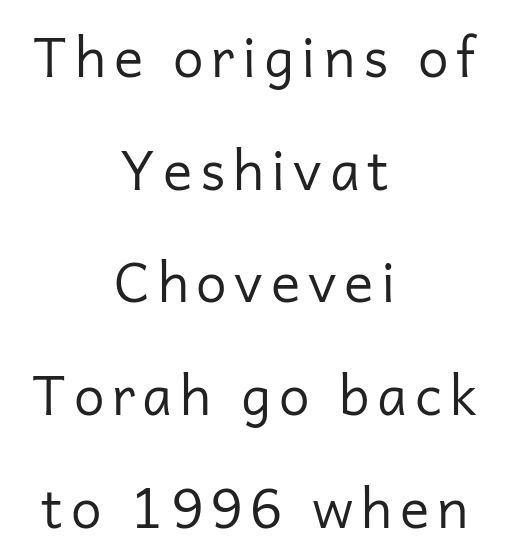
The image shows 55 px regular-weight sans-serif type, upright; set centered, loose line spacing (2.05x), not underlined; low stroke contrast and a medium x-height.
